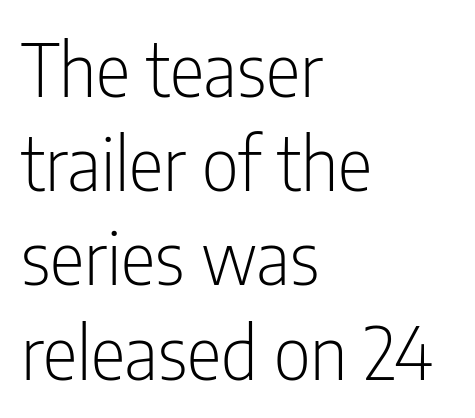
The image shows 73 px light, condensed sans-serif type, upright; set left-aligned, normal line spacing (1.29x), normal letter spacing, not underlined; low stroke contrast and a medium x-height.
